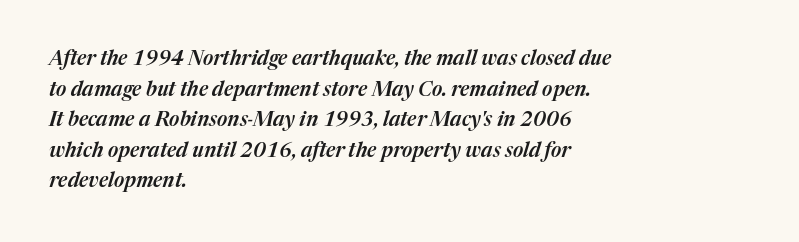
The image shows 20 px text type, italic (leaning right); set left-aligned, normal line spacing (1.53x), normal letter spacing, not underlined.
